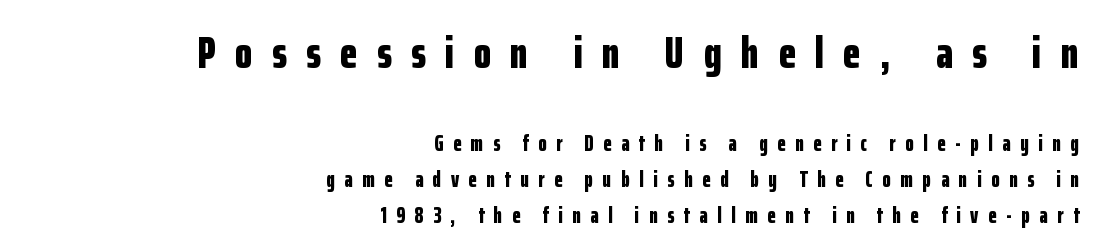
Q: Is the text bold? A: Yes.
Q: Is the text italic (slanted)? A: No, it is upright.
Q: Is the typeface a serif or a sans-serif typeface? A: Sans-serif.
Q: Is the text underlined? A: No.
Q: How is the paragraph aligned? A: Right-aligned.
Q: Is the spacing between letters normal or unusually wide? A: Unusually wide.
Q: Is the spacing between lines tight, normal or loose? A: Normal.
Q: Which block of text is set in a larger size, the first (top) or the second (bottom)? A: The first (top) one.
Q: Width (condensed, normal, or wide)? A: Condensed.
Q: Stroke contrast? A: Low.
Q: x-height? A: Medium.
Q: Monospaced? A: No.
